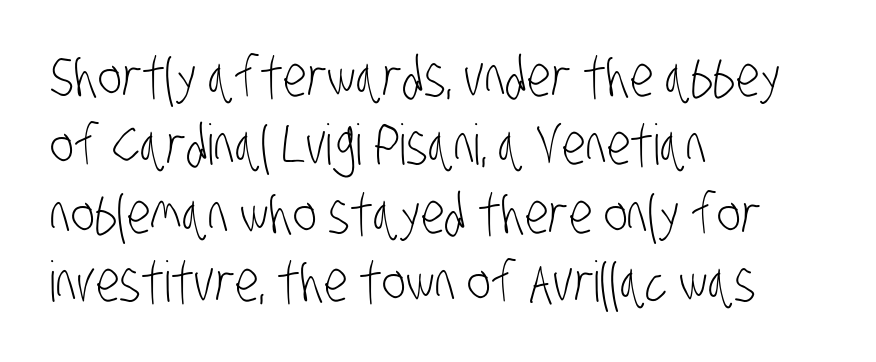
The image shows 56 px light, condensed sans-serif type; set left-aligned, line spacing 1.22x, normal letter spacing, not underlined; low stroke contrast and a large x-height.
